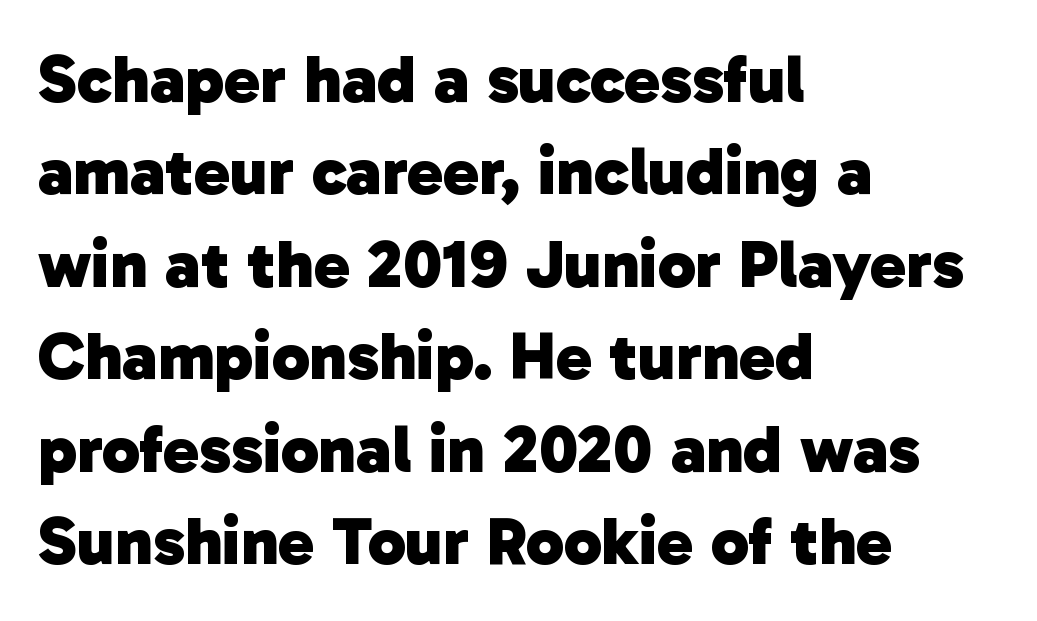
The image shows 68 px heavy sans-serif type; set left-aligned, normal line spacing (1.36x), normal letter spacing, not underlined; low stroke contrast and a medium x-height.
